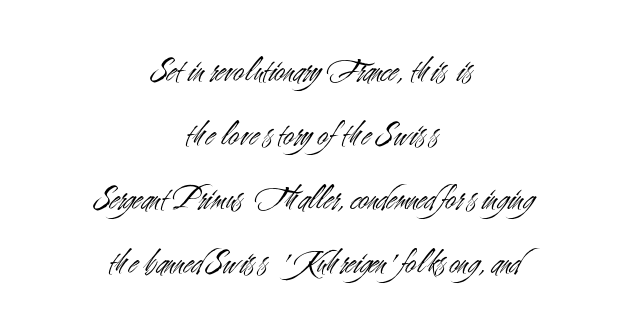
The image shows 36 px light, condensed sans-serif type; set centered, line spacing 1.78x, normal letter spacing, not underlined; medium stroke contrast and a small x-height.
